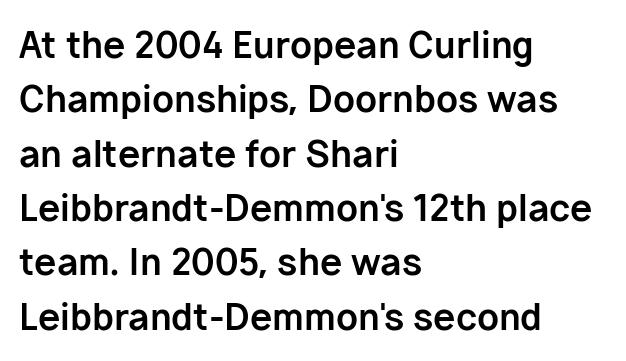
The image shows 36 px bold sans-serif type, upright; set left-aligned, normal line spacing (1.51x), normal letter spacing, not underlined; low stroke contrast and a medium x-height.
